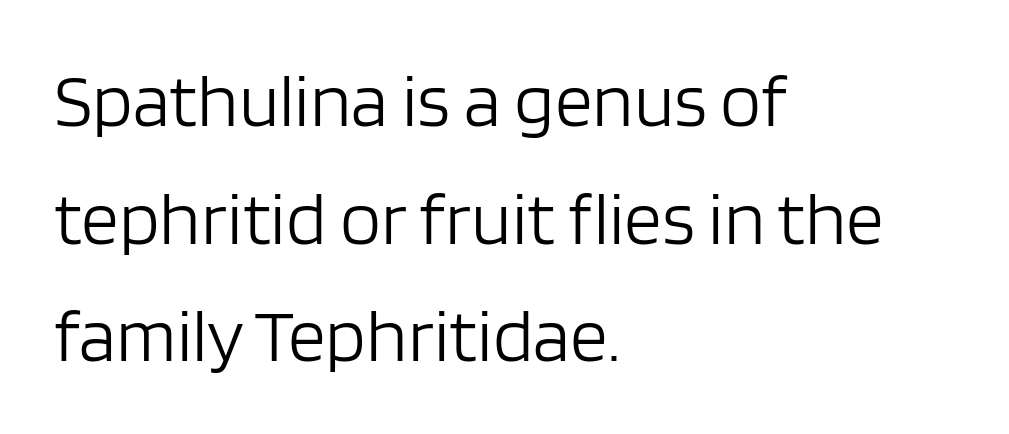
Q: Is the text bold? A: No.
Q: Is the text italic (slanted)? A: No, it is upright.
Q: Is the typeface a serif or a sans-serif typeface? A: Sans-serif.
Q: Is the text underlined? A: No.
Q: How is the paragraph aligned? A: Left-aligned.
Q: Is the spacing between letters normal or unusually wide? A: Normal.
Q: Is the spacing between lines tight, normal or loose? A: Normal.
Q: Width (condensed, normal, or wide)? A: Normal.
Q: Stroke contrast? A: Low.
Q: x-height? A: Large.
Q: Monospaced? A: No.
